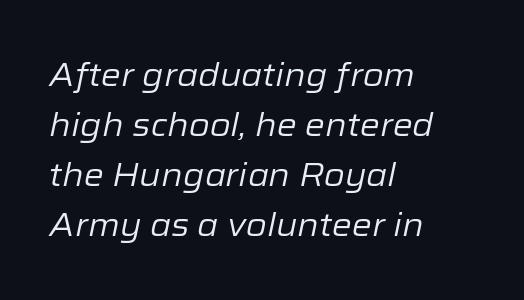
{"italic": "yes", "lean": "right", "slant_degrees": 12, "bold": "no", "weight": "regular", "width": "normal", "stroke_contrast": "low", "x_height": "medium", "monospaced": "no", "underline": "no", "align": "left", "line_spacing": "normal", "line_spacing_ratio": 1.56, "letter_spacing": "normal", "letter_spacing_em": 0.0, "glyph_px": 32}
